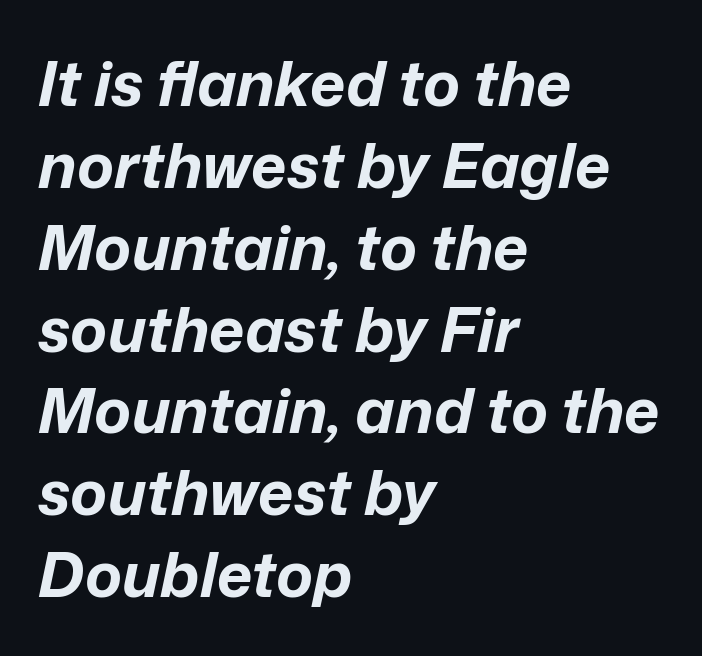
Q: Is the text bold? A: Yes.
Q: Is the text italic (slanted)? A: Yes, it leans right by about 12 degrees.
Q: Is the text underlined? A: No.
Q: How is the paragraph aligned? A: Left-aligned.
Q: Is the spacing between letters normal or unusually wide? A: Normal.
Q: Is the spacing between lines tight, normal or loose? A: Normal.
Q: Width (condensed, normal, or wide)? A: Normal.
Q: Stroke contrast? A: Low.
Q: x-height? A: Medium.
Q: Monospaced? A: No.
